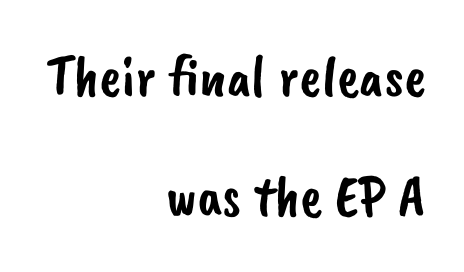
{"serif": "no", "width": "normal", "stroke_contrast": "low", "x_height": "small", "monospaced": "no", "underline": "no", "align": "right", "line_spacing": "loose", "line_spacing_ratio": 2.04, "letter_spacing": "normal", "letter_spacing_em": 0.0, "glyph_px": 59}
